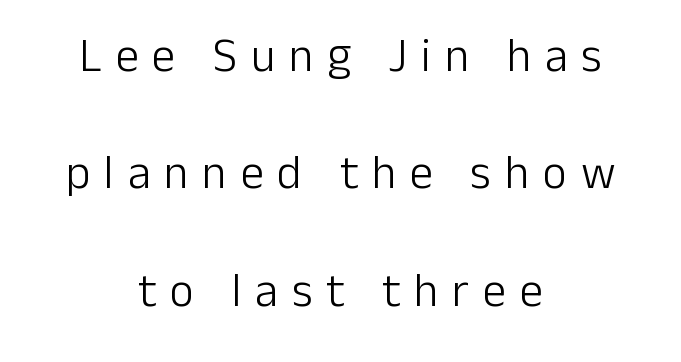
Q: Is the text bold? A: No.
Q: Is the text italic (slanted)? A: No, it is upright.
Q: Is the typeface a serif or a sans-serif typeface? A: Sans-serif.
Q: Is the text underlined? A: No.
Q: How is the paragraph aligned? A: Centered.
Q: Is the spacing between letters normal or unusually wide? A: Unusually wide.
Q: Is the spacing between lines tight, normal or loose? A: Loose.
Q: Width (condensed, normal, or wide)? A: Normal.
Q: Stroke contrast? A: Low.
Q: x-height? A: Medium.
Q: Monospaced? A: No.
